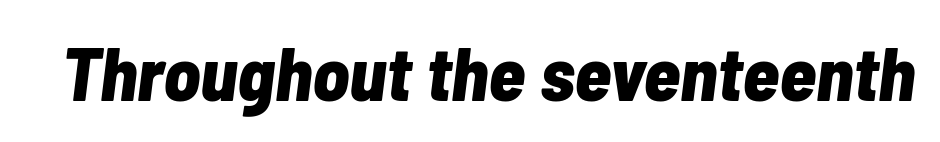
Q: Is the text bold? A: Yes.
Q: Is the text italic (slanted)? A: Yes, it leans right by about 7 degrees.
Q: Is the text underlined? A: No.
Q: Is the spacing between letters normal or unusually wide? A: Normal.
Q: Width (condensed, normal, or wide)? A: Condensed.
Q: Stroke contrast? A: Low.
Q: x-height? A: Medium.
Q: Monospaced? A: No.
